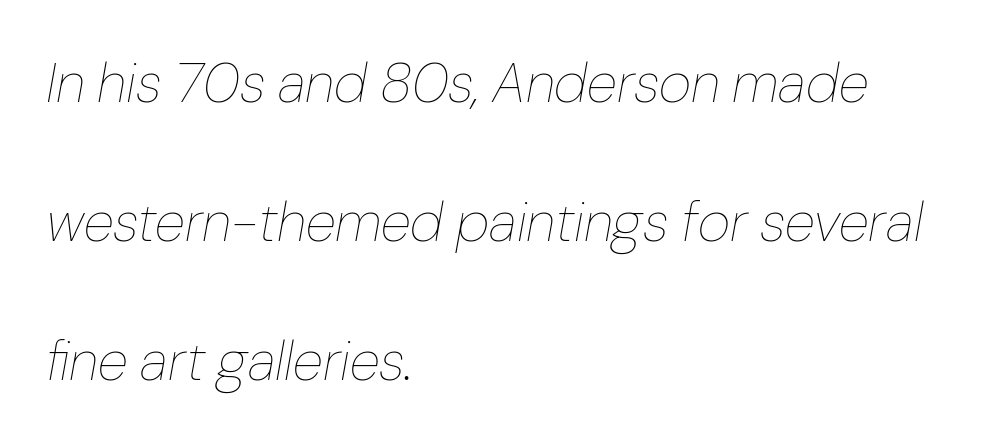
{"italic": "yes", "lean": "right", "slant_degrees": 10, "bold": "no", "weight": "thin", "width": "normal", "stroke_contrast": "low", "x_height": "medium", "monospaced": "no", "underline": "no", "align": "left", "line_spacing": "loose", "line_spacing_ratio": 2.48, "letter_spacing": "normal", "letter_spacing_em": 0.0, "glyph_px": 56}
